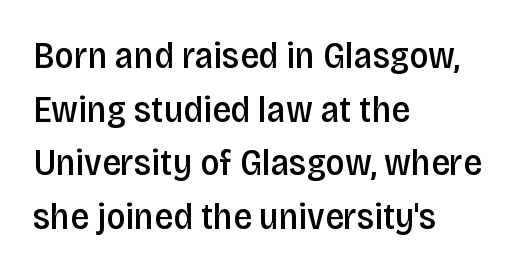
{"serif": "no", "italic": "no", "bold": "semi", "weight": "semibold", "width": "condensed", "stroke_contrast": "low", "x_height": "large", "monospaced": "no", "underline": "no", "align": "left", "line_spacing": "normal", "line_spacing_ratio": 1.45, "letter_spacing": "normal", "letter_spacing_em": 0.0, "glyph_px": 37}
